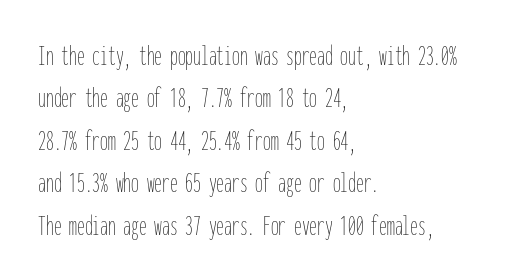
The image shows 31 px thin, condensed type, upright, monospaced; set left-aligned, normal line spacing (1.37x), normal letter spacing, not underlined; low stroke contrast and a medium x-height.
